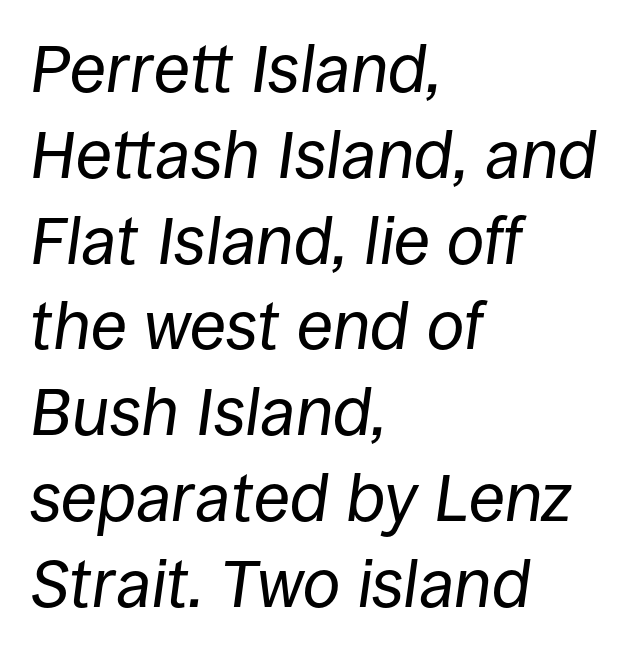
The image shows 67 px regular-weight type, italic (leaning right); set left-aligned, normal line spacing (1.28x), normal letter spacing, not underlined; low stroke contrast and a large x-height.
